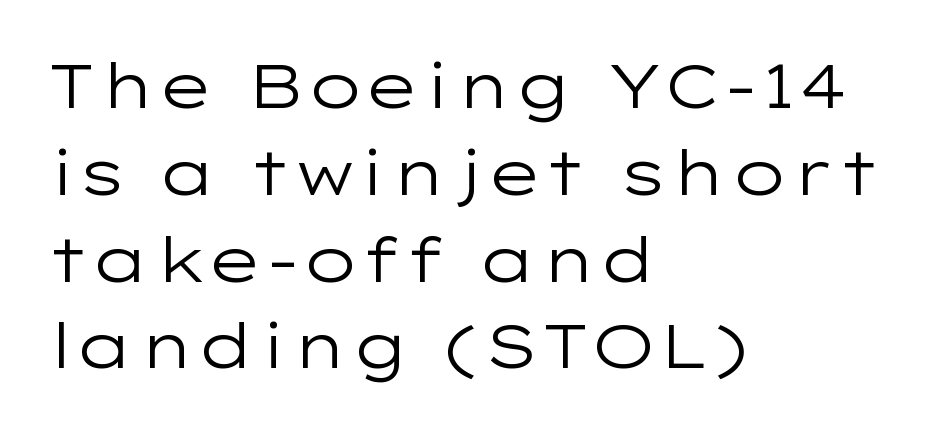
{"serif": "no", "italic": "no", "bold": "no", "weight": "regular", "width": "wide", "stroke_contrast": "low", "x_height": "medium", "monospaced": "no", "underline": "no", "align": "left", "line_spacing": "normal", "line_spacing_ratio": 1.4, "letter_spacing": "normal", "letter_spacing_em": 0.0, "glyph_px": 62}
